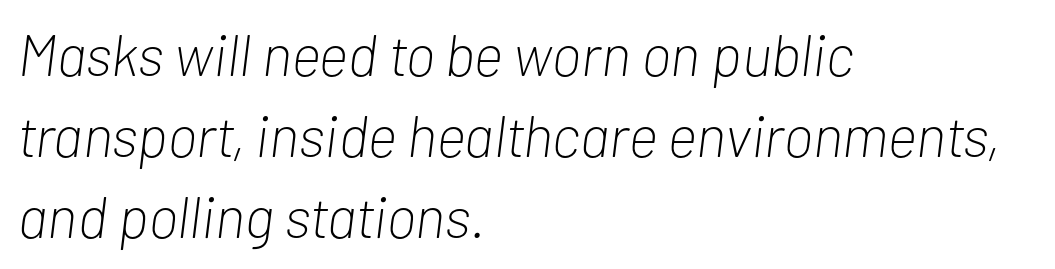
Q: Is the text bold? A: No.
Q: Is the text italic (slanted)? A: Yes, it leans right by about 7 degrees.
Q: Is the text underlined? A: No.
Q: How is the paragraph aligned? A: Left-aligned.
Q: Is the spacing between letters normal or unusually wide? A: Normal.
Q: Is the spacing between lines tight, normal or loose? A: Normal.
Q: Width (condensed, normal, or wide)? A: Condensed.
Q: Stroke contrast? A: Low.
Q: x-height? A: Medium.
Q: Monospaced? A: No.
